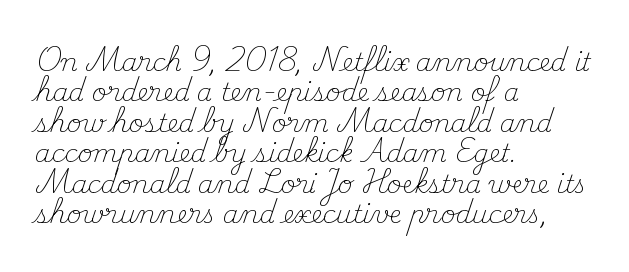
{"bold": "no", "underline": "no", "align": "left", "line_spacing_ratio": 1.22, "letter_spacing": "normal", "letter_spacing_em": 0.0, "glyph_px": 25}
